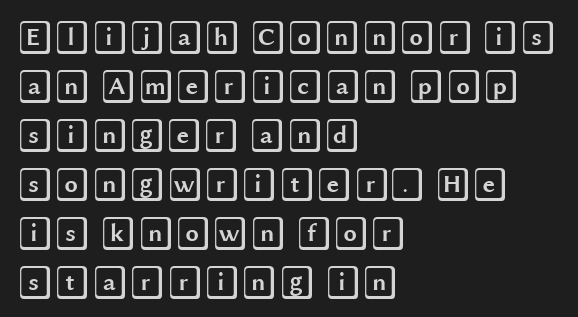
{"italic": "no", "width": "wide", "x_height": "large", "underline": "no", "align": "left", "line_spacing": "normal", "line_spacing_ratio": 1.44, "letter_spacing": "normal", "letter_spacing_em": 0.0, "glyph_px": 34}
